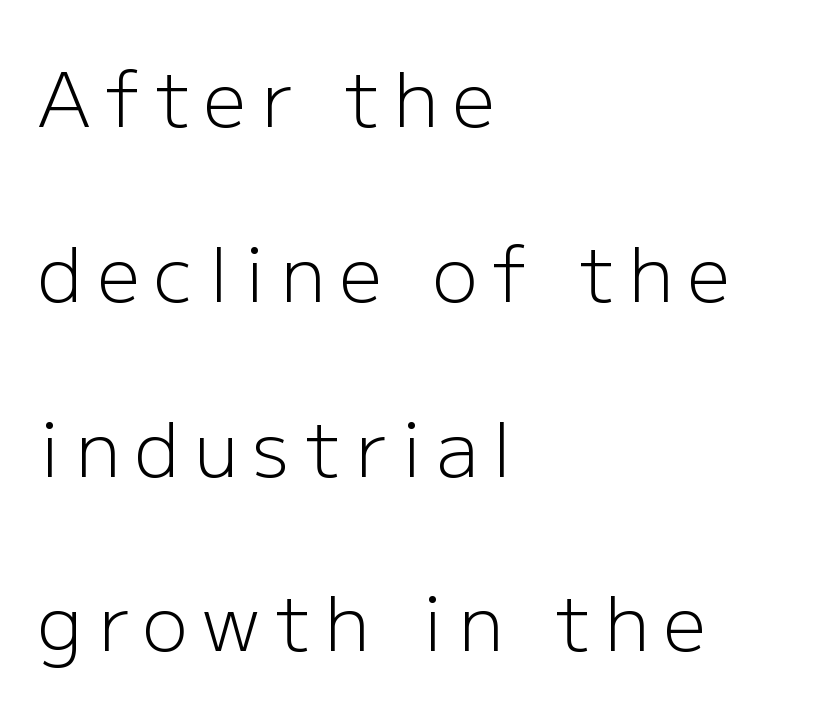
Q: Is the text bold? A: No.
Q: Is the text italic (slanted)? A: No, it is upright.
Q: Is the typeface a serif or a sans-serif typeface? A: Sans-serif.
Q: Is the text underlined? A: No.
Q: How is the paragraph aligned? A: Left-aligned.
Q: Is the spacing between lines tight, normal or loose? A: Loose.
Q: Width (condensed, normal, or wide)? A: Normal.
Q: Stroke contrast? A: Low.
Q: x-height? A: Medium.
Q: Monospaced? A: No.
